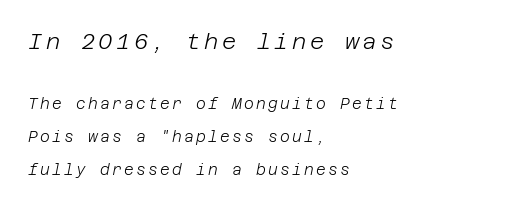
Does the lettering tilt? It does — this is italic. A great deal of white space separates one row of letters from the next. Look at the glyph heights: the upper group is clearly the bigger setting. Caption: face not bold, strokes unweighted.
